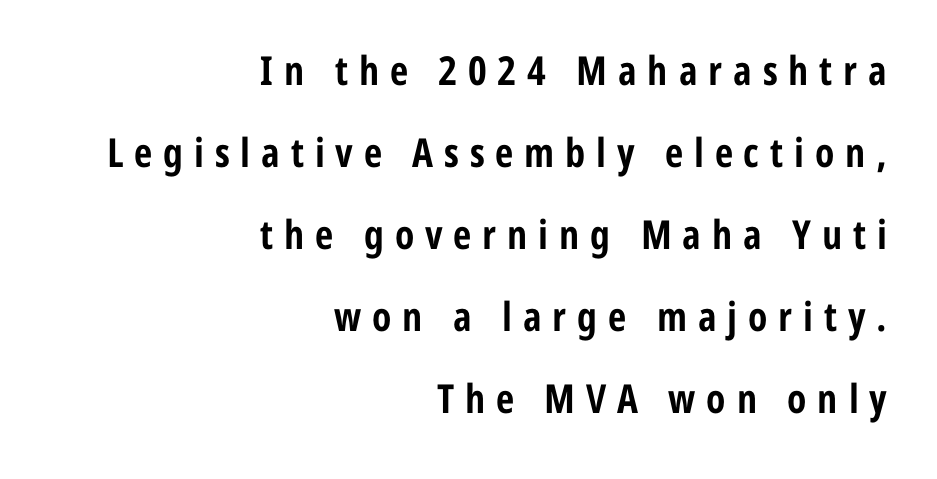
Q: Is the text bold? A: Yes.
Q: Is the text italic (slanted)? A: No, it is upright.
Q: Is the typeface a serif or a sans-serif typeface? A: Sans-serif.
Q: Is the text underlined? A: No.
Q: How is the paragraph aligned? A: Right-aligned.
Q: Is the spacing between letters normal or unusually wide? A: Unusually wide.
Q: Is the spacing between lines tight, normal or loose? A: Loose.
Q: Width (condensed, normal, or wide)? A: Condensed.
Q: Stroke contrast? A: Low.
Q: x-height? A: Medium.
Q: Monospaced? A: No.
